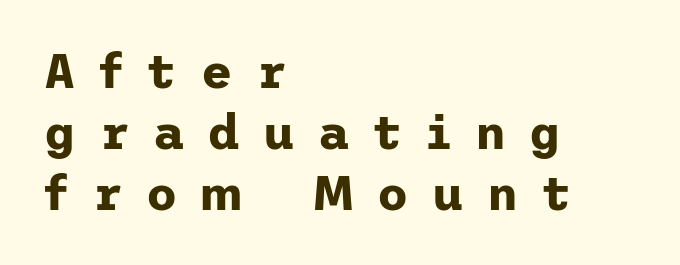
The image shows 48 px bold sans-serif type, upright; set left-aligned, normal line spacing (1.27x), unusually wide letter spacing (+0.49 em), not underlined; low stroke contrast and a medium x-height.
